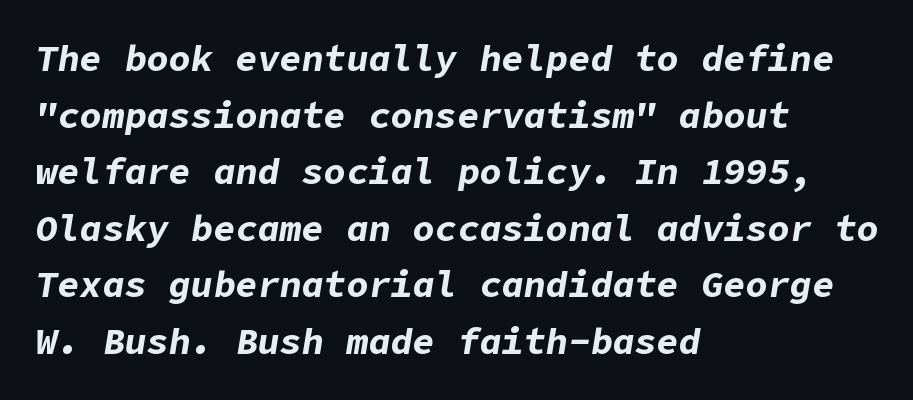
{"italic": "yes", "lean": "right", "slant_degrees": 9, "bold": "yes", "weight": "bold", "width": "normal", "stroke_contrast": "low", "x_height": "medium", "underline": "no", "align": "left", "line_spacing": "normal", "line_spacing_ratio": 1.53, "letter_spacing": "normal", "letter_spacing_em": 0.0, "glyph_px": 37}
